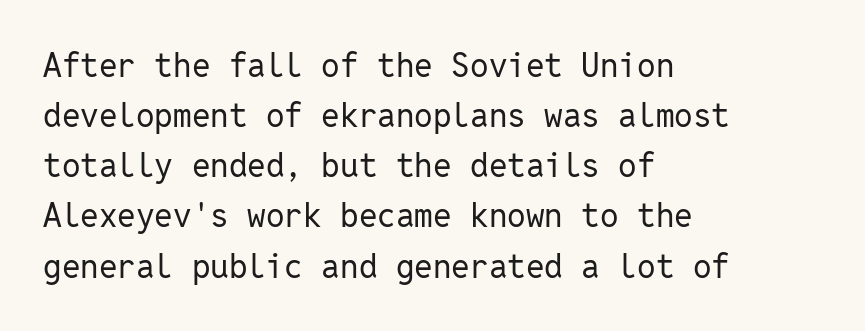
{"serif": "no", "italic": "no", "bold": "no", "weight": "regular", "width": "normal", "stroke_contrast": "low", "x_height": "medium", "monospaced": "yes", "underline": "no", "align": "left", "line_spacing": "normal", "line_spacing_ratio": 1.52, "letter_spacing": "normal", "letter_spacing_em": 0.0, "glyph_px": 33}
